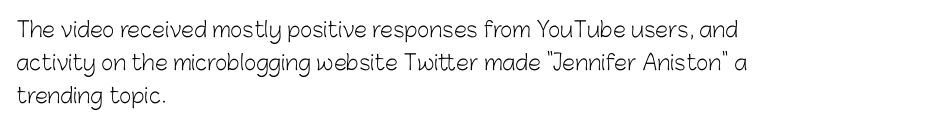
{"italic": "no", "bold": "no", "underline": "no", "align": "left", "line_spacing": "normal", "line_spacing_ratio": 1.58, "letter_spacing": "normal", "letter_spacing_em": 0.0, "glyph_px": 21}
